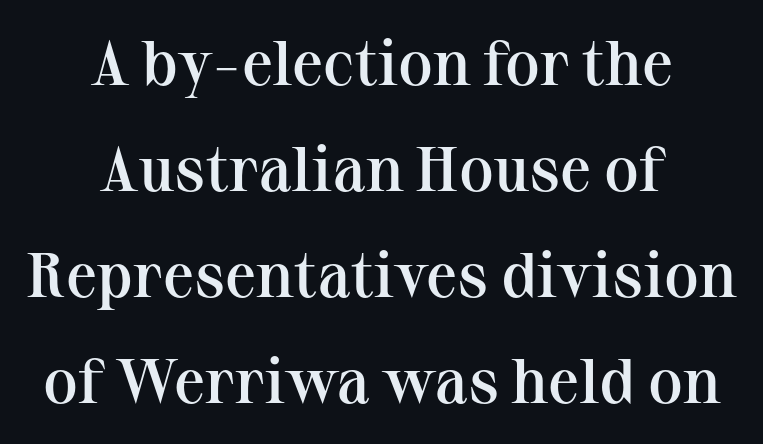
The image shows 63 px semibold serif type, upright; set centered, normal line spacing (1.68x), normal letter spacing, not underlined; medium stroke contrast and a medium x-height.
